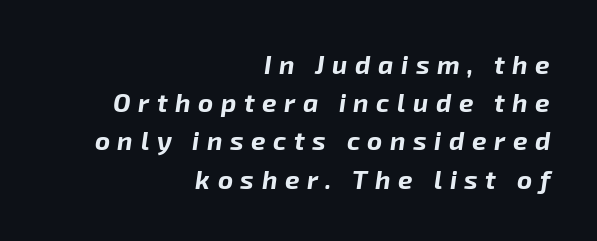
Look at the stroke-to-counter ratio: heavy, a bold. Substantial extra tracking has been applied to these lines. A flush-right, rag-left setting is used for this passage. How would I describe the line gaps? Plain and ordinary. The typography opts for an oblique posture over an upright one.
